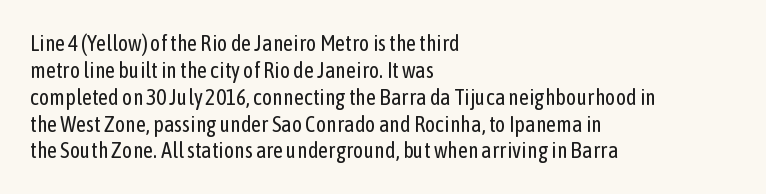
The image shows 22 px text type, upright; set left-aligned, line spacing 1.22x, normal letter spacing, not underlined.
